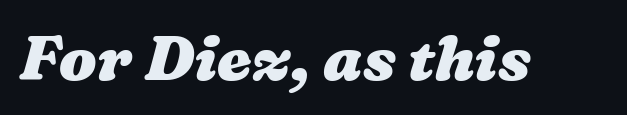
Q: Is the text bold? A: Yes.
Q: Is the text underlined? A: No.
Q: Is the spacing between letters normal or unusually wide? A: Normal.
Q: Width (condensed, normal, or wide)? A: Wide.
Q: Stroke contrast? A: Medium.
Q: x-height? A: Medium.
Q: Monospaced? A: No.
